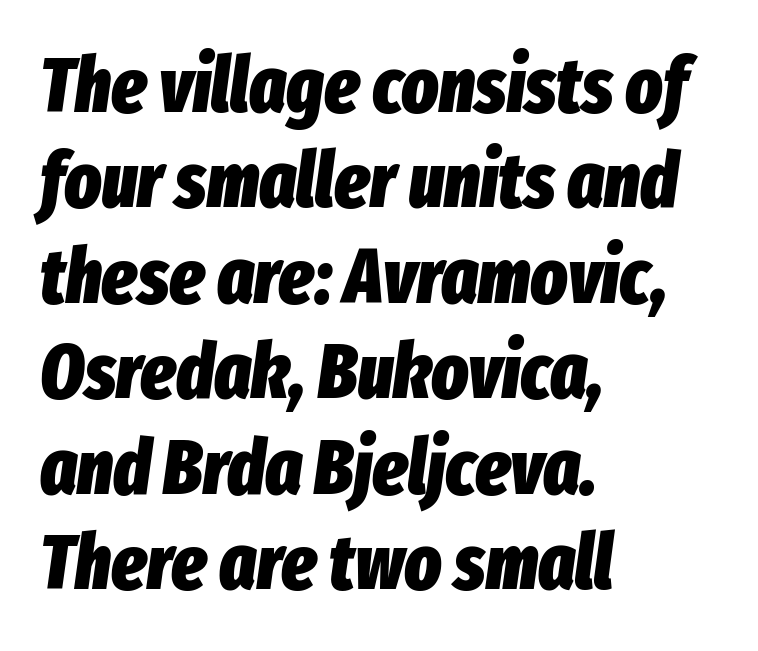
The image shows 77 px heavy, condensed type, italic (leaning right); set left-aligned, line spacing 1.24x, normal letter spacing, not underlined; low stroke contrast and a medium x-height.
